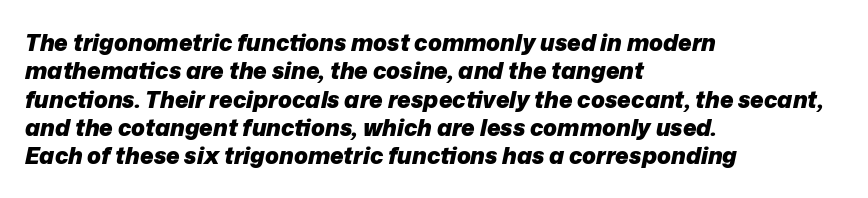
Letters rest on an invisible, unmarked baseline. Notice how the stems are inclined rather than vertical — that's the hallmark of italics. Compared with a centered layout, this one pins lines to the left instead. Caption: bold face, heavy strokes. Words appear dense and cohesive because spacing is normal.
